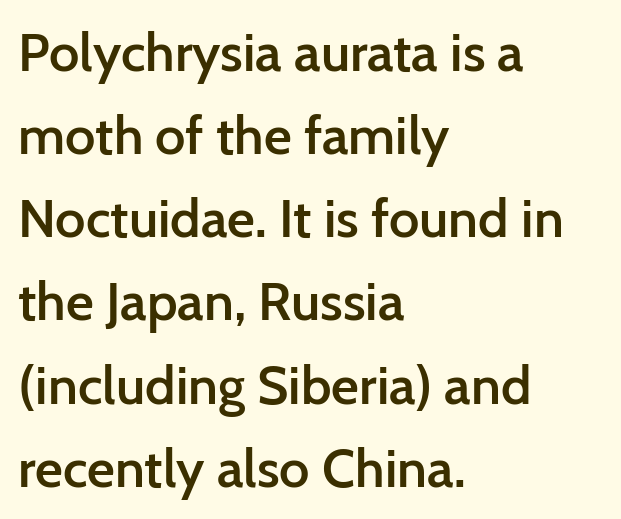
{"serif": "no", "italic": "no", "bold": "semi", "weight": "semibold", "width": "normal", "stroke_contrast": "low", "x_height": "medium", "monospaced": "no", "underline": "no", "align": "left", "line_spacing": "normal", "line_spacing_ratio": 1.54, "letter_spacing": "normal", "letter_spacing_em": 0.0, "glyph_px": 54}
